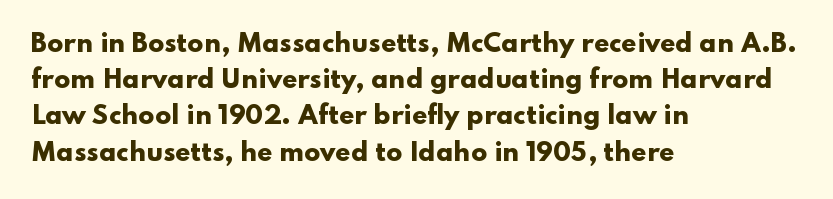
The vertical gap from one line to the next is medium. In terms of posture, this sample is upright. Look at the stroke-to-counter ratio: heavy, a bold. Clear beneath every line of the passage. Casual observation: everything's shoved over to the left. You could call the tracking neutral — neither tight nor loose.
